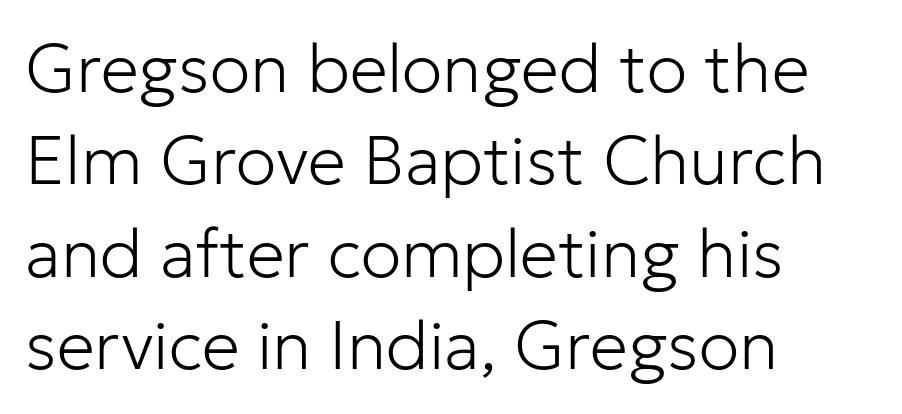
The image shows 68 px light sans-serif type, upright; set left-aligned, normal line spacing (1.36x), normal letter spacing, not underlined; low stroke contrast and a medium x-height.
